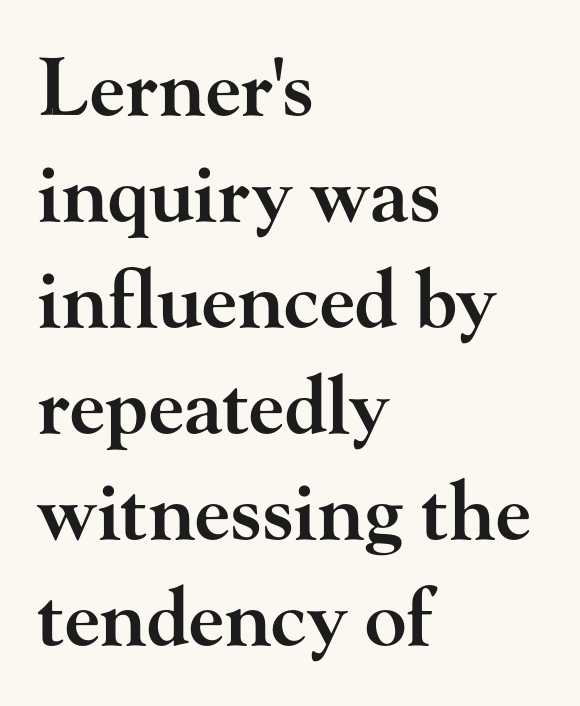
These lines are rendered in a variable-pitch font. The lines sit at an ordinary, default distance from one another. Strokes here are thickened, but only to semibold level. I'd call this a serif setting — the letters wear small feet. The letters stand upright; this is a roman face. These lines keep a tight, regular rhythm from letter to letter.
